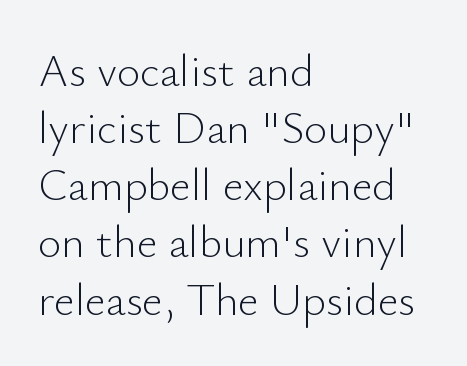
{"serif": "no", "italic": "no", "bold": "no", "weight": "light", "width": "normal", "stroke_contrast": "low", "x_height": "small", "monospaced": "no", "underline": "no", "align": "left", "line_spacing": "normal", "line_spacing_ratio": 1.27, "letter_spacing": "normal", "letter_spacing_em": 0.0, "glyph_px": 45}
